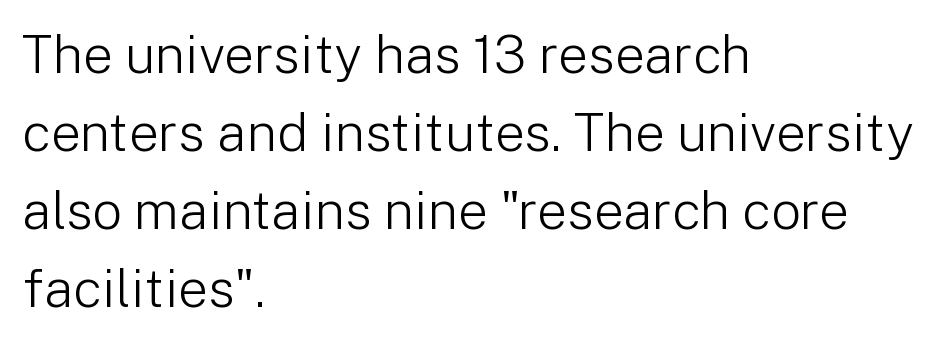
{"serif": "no", "italic": "no", "bold": "no", "weight": "light", "width": "normal", "stroke_contrast": "low", "x_height": "medium", "monospaced": "no", "underline": "no", "align": "left", "line_spacing": "normal", "line_spacing_ratio": 1.47, "letter_spacing": "normal", "letter_spacing_em": 0.0, "glyph_px": 53}
